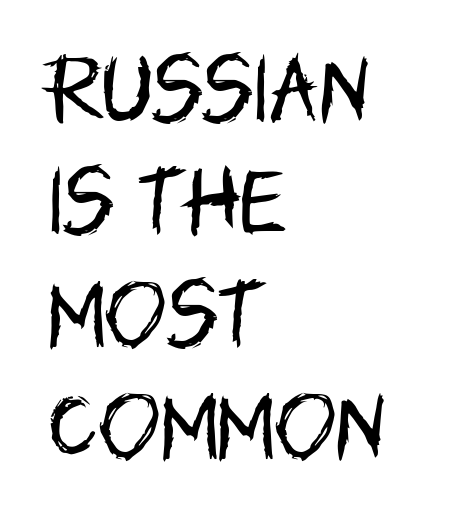
Q: Is the text bold? A: No.
Q: Is the text italic (slanted)? A: No, it is upright.
Q: Is the typeface a serif or a sans-serif typeface? A: Sans-serif.
Q: Is the text underlined? A: No.
Q: How is the paragraph aligned? A: Left-aligned.
Q: Is the spacing between letters normal or unusually wide? A: Normal.
Q: Is the spacing between lines tight, normal or loose? A: Normal.
Q: Width (condensed, normal, or wide)? A: Condensed.
Q: Stroke contrast? A: Low.
Q: x-height? A: Large.
Q: Monospaced? A: No.
